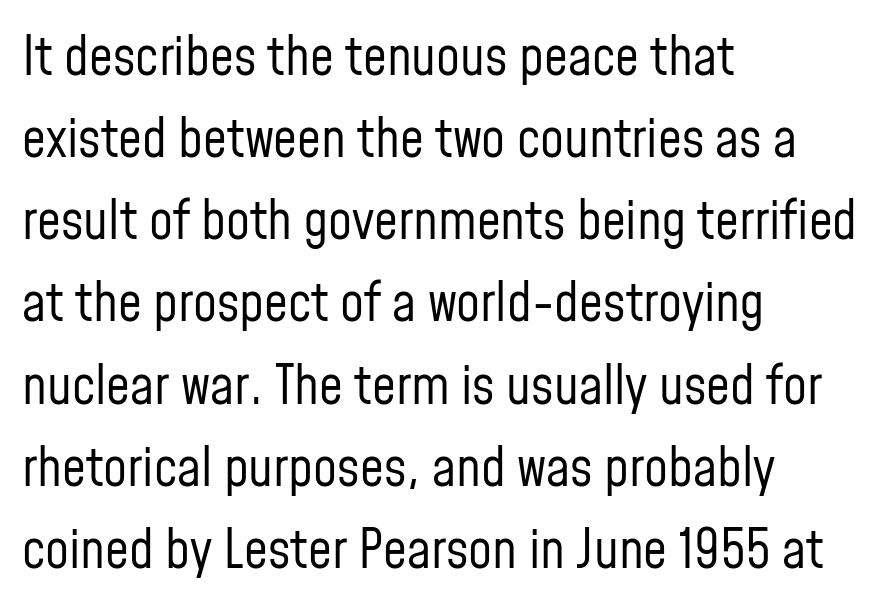
Where is the straight margin? On the left. The line-height multiplier appears to be the usual default. Think standard paragraph weight, or any step lighter than that. This is sans-serif lettering, the kind often seen on screens and signage. Every stem runs plumb, perpendicular to the baseline. The zone under the glyphs is completely vacant.
